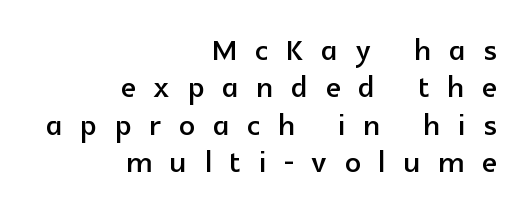
Descenders hang freely into open space. Here the designer chose a conventional face with non-uniform glyph widths. Examine the stroke ends and you'll find no serifs. You could barely slide anything between these rows. Tracking here is generous; glyphs stand well apart from one another. Every character sits straight up, as roman type does.
